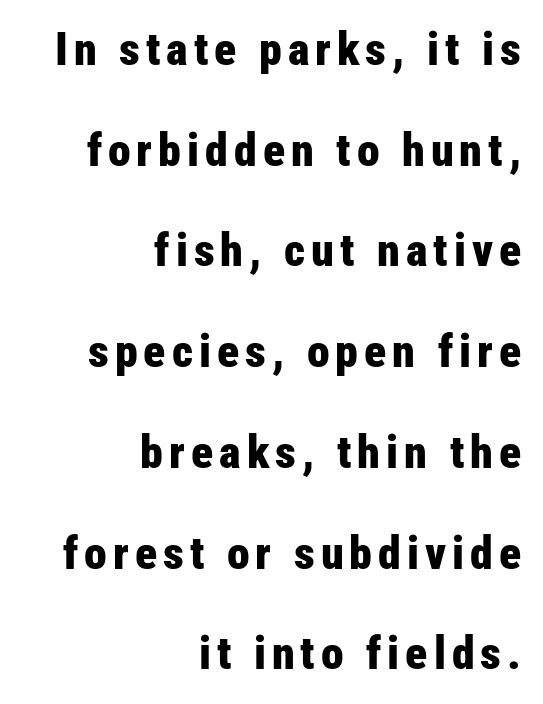
You can tell it's not italic because the verticals are truly vertical. The specimen omits any rule beneath the text block's lines. This rendering employs a face without finishing strokes, i.e., a sans-serif. Leading is clearly above the norm, producing a sparse column. These lines are rendered in a variable-pitch font. Caption: bold face, heavy strokes.
